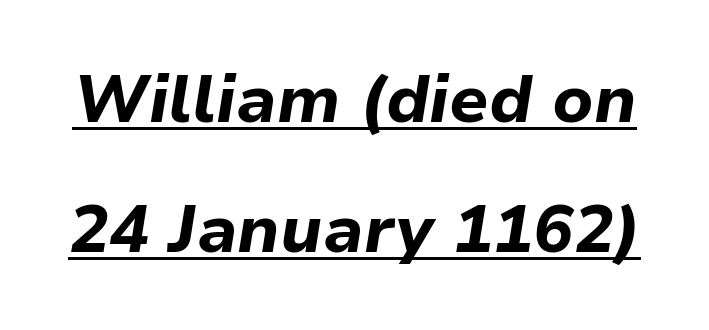
The image shows 67 px bold type, italic (leaning right); set loose line spacing (1.94x), normal letter spacing, underlined; low stroke contrast and a medium x-height.
